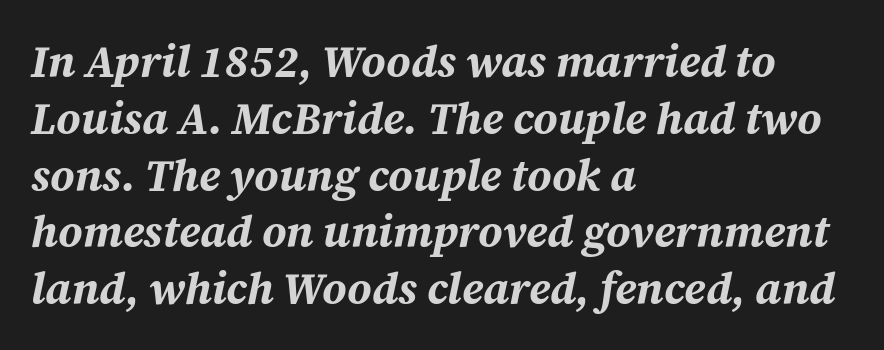
The image shows 44 px bold type, italic (leaning right); set left-aligned, normal line spacing (1.29x), normal letter spacing, not underlined; medium stroke contrast and a medium x-height.
